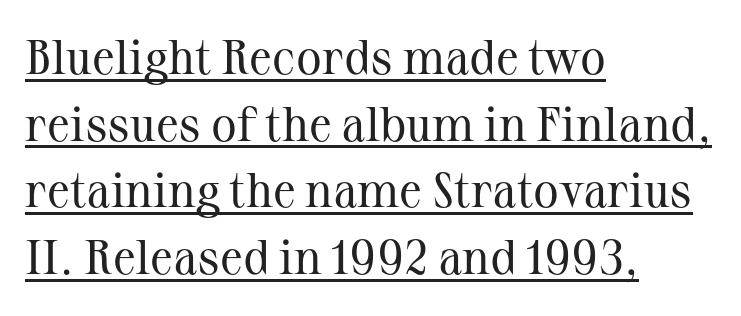
{"serif": "yes", "italic": "no", "bold": "no", "weight": "regular", "width": "normal", "stroke_contrast": "medium", "x_height": "medium", "monospaced": "no", "underline": "yes", "align": "left", "line_spacing": "normal", "line_spacing_ratio": 1.39, "letter_spacing": "normal", "letter_spacing_em": 0.0, "glyph_px": 48}
